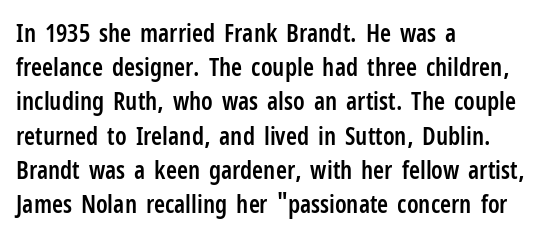
The image shows 25 px text type, upright; set left-aligned, normal line spacing (1.37x), normal letter spacing, not underlined.
